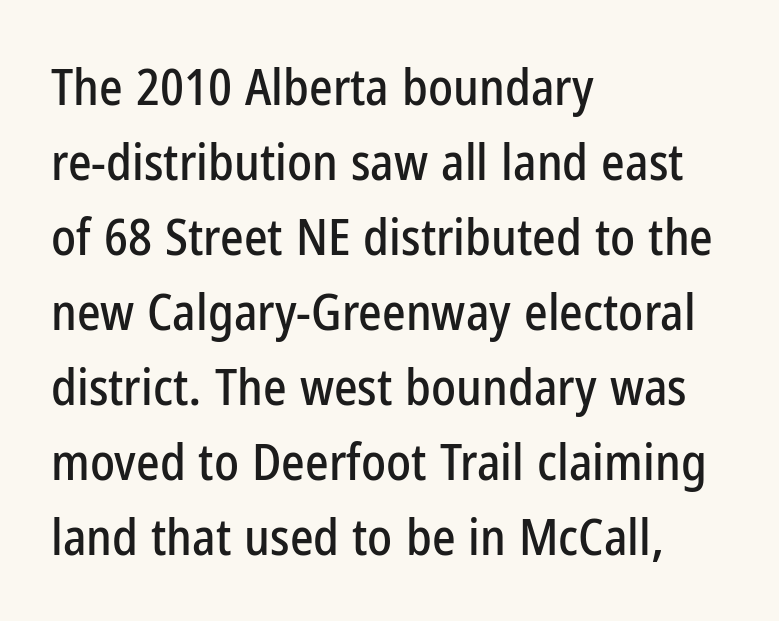
The image shows 50 px condensed sans-serif type, upright; set left-aligned, normal line spacing (1.5x), normal letter spacing, not underlined; low stroke contrast and a medium x-height.
